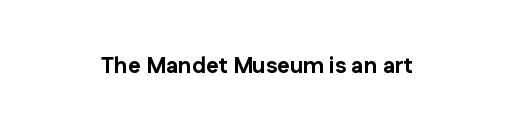
Short note: letters normally spaced. Words float on clear page, feet unadorned. The letters stand upright; this is a roman face. Heavy, bold letterforms.
